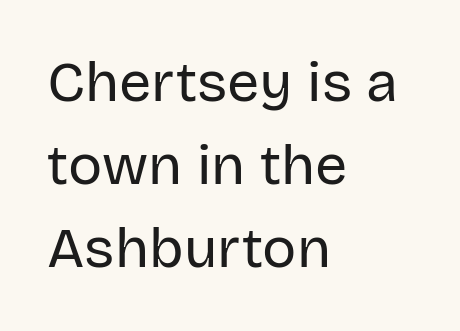
{"serif": "no", "italic": "no", "bold": "no", "weight": "regular", "width": "normal", "stroke_contrast": "low", "x_height": "large", "monospaced": "no", "underline": "no", "align": "left", "line_spacing": "normal", "line_spacing_ratio": 1.46, "letter_spacing": "normal", "letter_spacing_em": 0.0, "glyph_px": 57}
